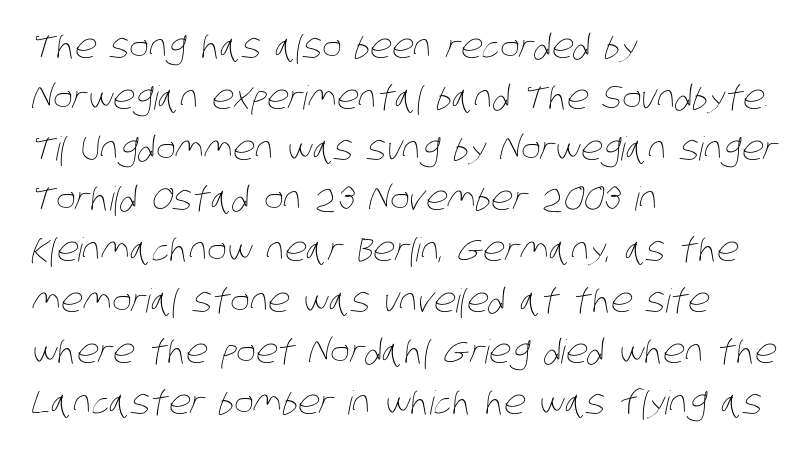
{"bold": "no", "weight": "thin", "width": "condensed", "stroke_contrast": "low", "x_height": "large", "monospaced": "no", "underline": "no", "align": "left", "line_spacing": "normal", "line_spacing_ratio": 1.54, "letter_spacing": "normal", "letter_spacing_em": 0.0, "glyph_px": 33}
